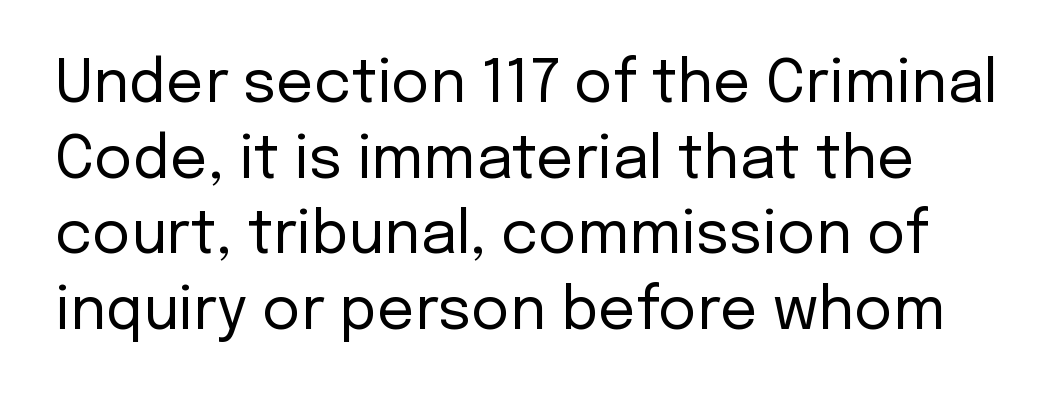
{"serif": "no", "italic": "no", "bold": "no", "weight": "regular", "width": "normal", "stroke_contrast": "low", "x_height": "medium", "monospaced": "no", "underline": "no", "line_spacing": "normal", "line_spacing_ratio": 1.28, "letter_spacing": "normal", "letter_spacing_em": 0.0, "glyph_px": 59}
